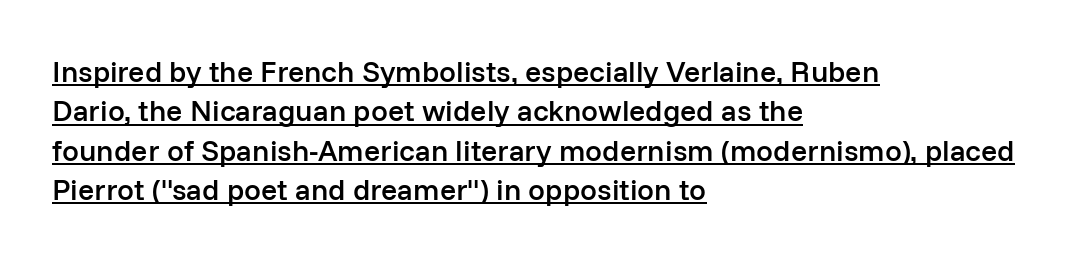
Q: Is the text bold? A: Semi-bold.
Q: Is the text italic (slanted)? A: No, it is upright.
Q: Is the typeface a serif or a sans-serif typeface? A: Sans-serif.
Q: Is the text underlined? A: Yes.
Q: How is the paragraph aligned? A: Left-aligned.
Q: Is the spacing between letters normal or unusually wide? A: Normal.
Q: Is the spacing between lines tight, normal or loose? A: Normal.
Q: Width (condensed, normal, or wide)? A: Normal.
Q: Stroke contrast? A: Low.
Q: x-height? A: Medium.
Q: Monospaced? A: No.
